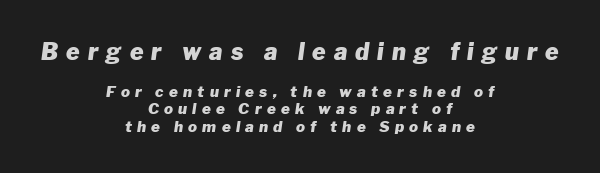
The image shows 23 px bold type, italic (leaning right); set centered, line spacing 1.16x, unusually wide letter spacing (+0.35 em), not underlined; the first (top) block is 1.53x larger.
